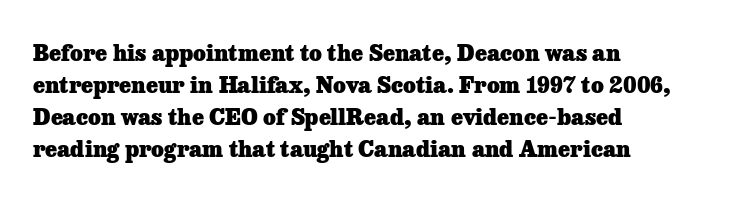
The image shows 22 px bold type, upright; set left-aligned, normal line spacing (1.46x), normal letter spacing, not underlined.
